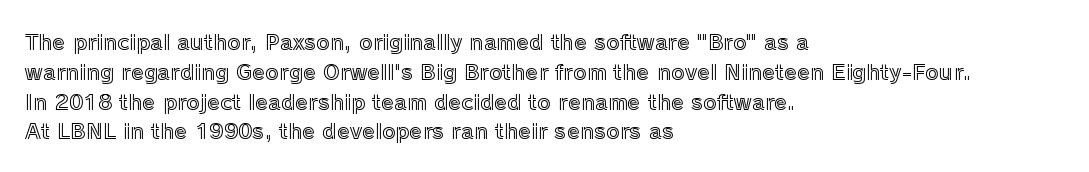
{"italic": "no", "underline": "no", "align": "left", "line_spacing": "normal", "line_spacing_ratio": 1.42, "letter_spacing": "normal", "letter_spacing_em": 0.0, "glyph_px": 21}
